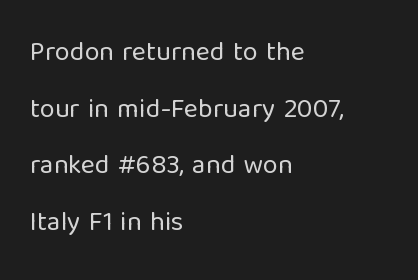
Q: Is the text bold? A: No.
Q: Is the text italic (slanted)? A: No, it is upright.
Q: Is the text underlined? A: No.
Q: How is the paragraph aligned? A: Left-aligned.
Q: Is the spacing between letters normal or unusually wide? A: Normal.
Q: Is the spacing between lines tight, normal or loose? A: Loose.
